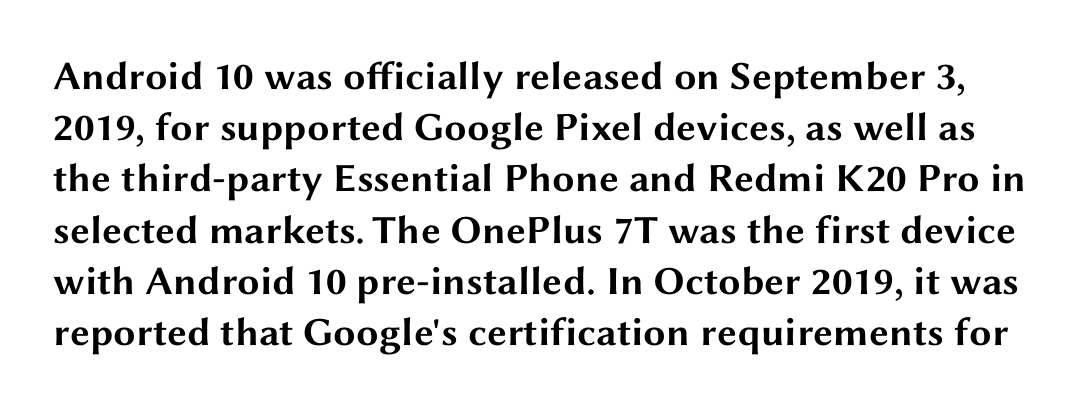
The image shows 40 px bold, wide sans-serif type, upright; set normal line spacing (1.28x), normal letter spacing, not underlined; medium stroke contrast and a medium x-height.
